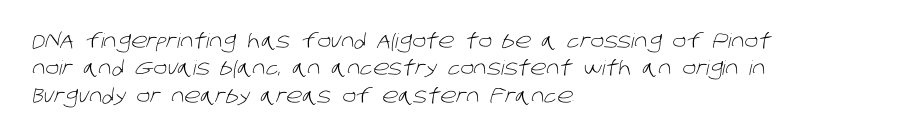
Heaviness? Minimal to ordinary, like unemphasized prose. The passage shown has conventional tracking throughout. Glance below the letters and you will spot only blank space. These lines stack with their left ends in a neat column.
